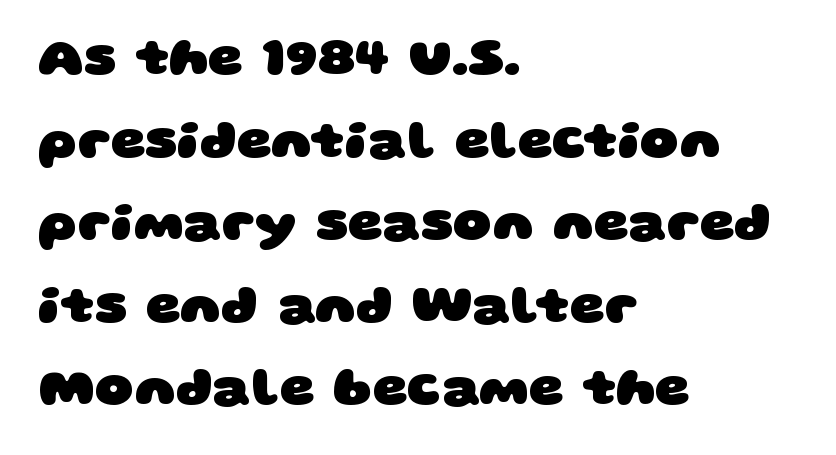
{"serif": "no", "bold": "yes", "weight": "heavy", "width": "wide", "stroke_contrast": "low", "x_height": "large", "monospaced": "no", "underline": "no", "align": "left", "line_spacing": "normal", "line_spacing_ratio": 1.53, "letter_spacing": "normal", "letter_spacing_em": 0.0, "glyph_px": 54}
